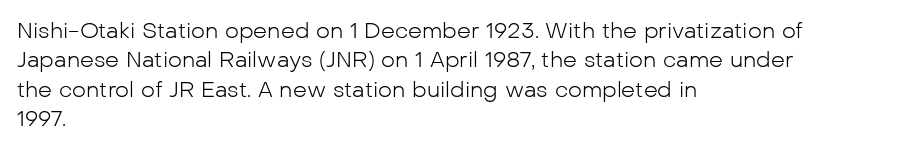
Bare-footed words on every line. Every stem runs plumb, perpendicular to the baseline. The typesetting does not lean heavy: it is not bold. Tracking value appears to be zero — textbook default spacing. The vertical gap from one line to the next is medium.
